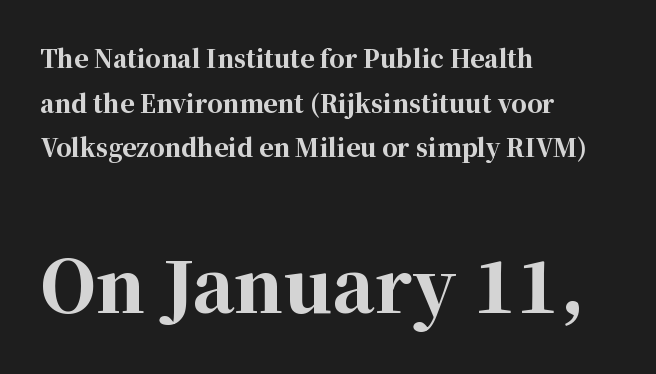
The image shows 71 px bold serif type, upright; set left-aligned, line spacing 1.86x, normal letter spacing, not underlined; the second (bottom) block is 2.96x larger; high stroke contrast and a medium x-height.
